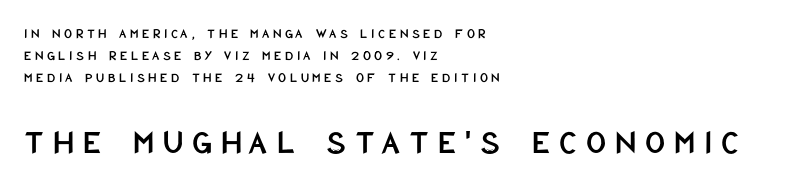
Is the block centered? No — it sits flush against the left margin. Here the designer chose a conventional face with non-uniform glyph widths. The passage shown is typeset with a sans-serif family. The emphasis by scale lands on block number two, below.
